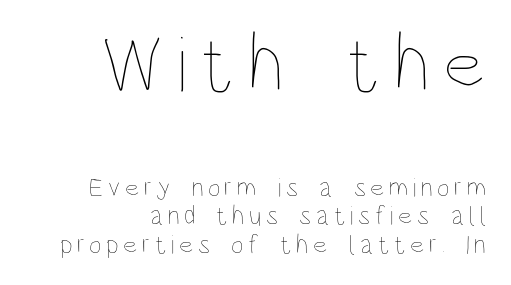
Is this a fixed-width face? No — the glyphs have proportional, varying widths. The vertical gap from one line to the next is small. Is there any slant? The stems are plumb. A student would call this right alignment; a typographer would say flush right, rag left. Think standard paragraph weight, or any step lighter than that. Lines of text with bare space underneath.
